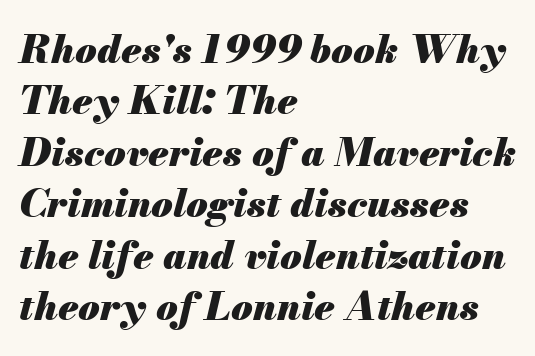
Q: Is the text bold? A: Yes.
Q: Is the text italic (slanted)? A: Yes, it leans right by about 13 degrees.
Q: Is the text underlined? A: No.
Q: How is the paragraph aligned? A: Left-aligned.
Q: Is the spacing between letters normal or unusually wide? A: Normal.
Q: Is the spacing between lines tight, normal or loose? A: Normal.
Q: Width (condensed, normal, or wide)? A: Normal.
Q: Stroke contrast? A: Medium.
Q: x-height? A: Small.
Q: Monospaced? A: No.
